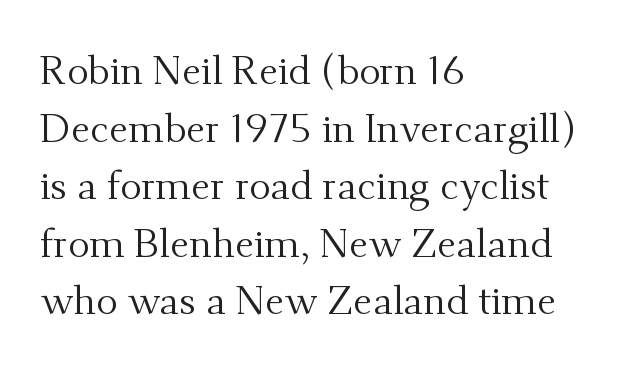
{"serif": "yes", "italic": "no", "bold": "no", "weight": "regular", "width": "normal", "stroke_contrast": "medium", "x_height": "small", "monospaced": "no", "underline": "no", "align": "left", "line_spacing": "normal", "line_spacing_ratio": 1.44, "letter_spacing": "normal", "letter_spacing_em": 0.0, "glyph_px": 40}
